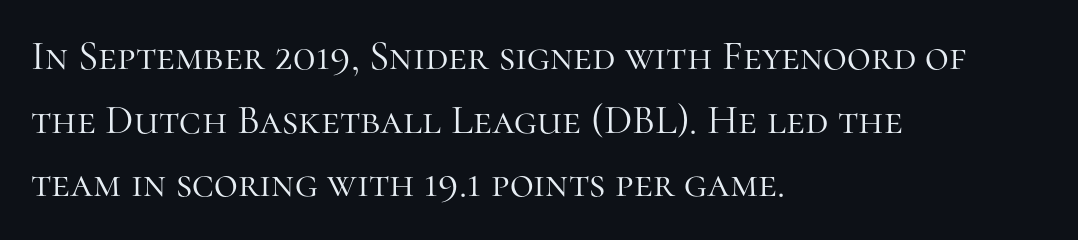
The image shows 41 px light serif type, upright; set left-aligned, normal line spacing (1.55x), normal letter spacing, not underlined; high stroke contrast and a medium x-height.
